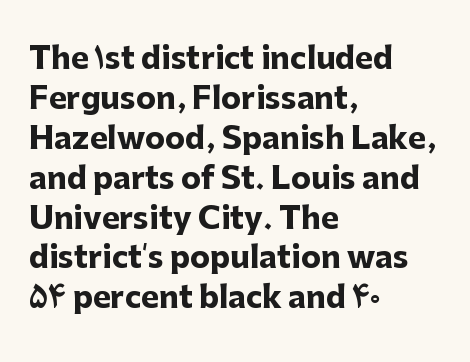
The image shows 30 px heavy sans-serif type, upright; set left-aligned, normal line spacing (1.33x), normal letter spacing, not underlined; low stroke contrast and a medium x-height.
